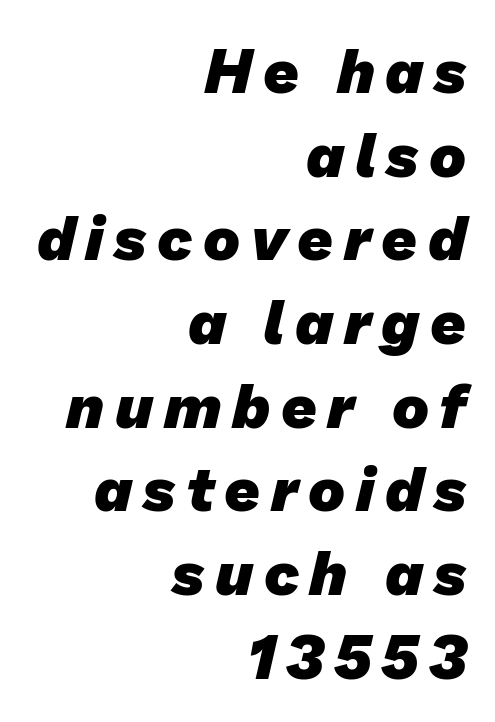
The image shows 62 px heavy sans-serif type; set right-aligned, normal line spacing (1.35x), not underlined; low stroke contrast and a medium x-height.
